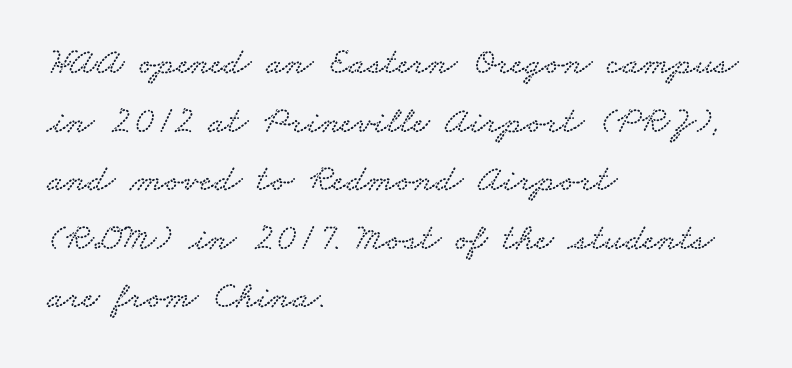
{"serif": "yes", "width": "wide", "stroke_contrast": "low", "x_height": "small", "monospaced": "no", "underline": "no", "align": "left", "line_spacing": "normal", "line_spacing_ratio": 1.54, "letter_spacing": "normal", "letter_spacing_em": 0.0, "glyph_px": 38}
